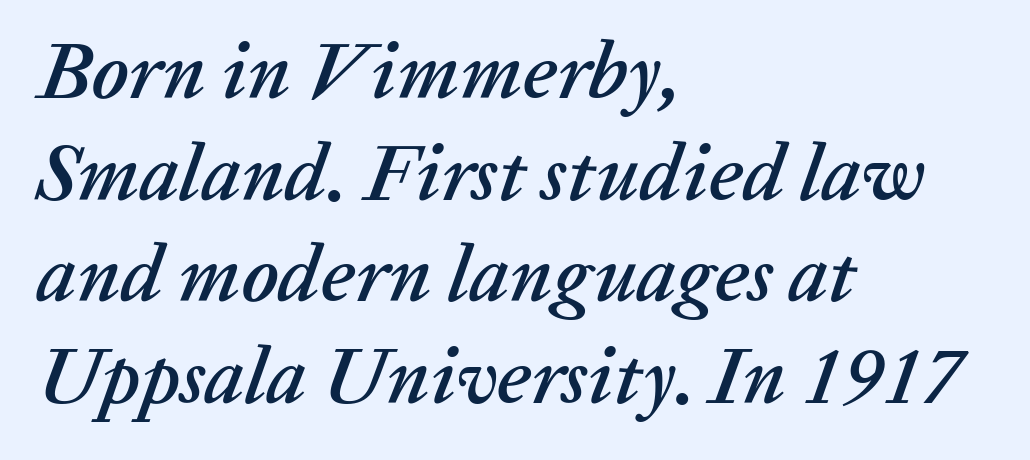
The image shows 80 px text type, italic (leaning right); set left-aligned, normal line spacing (1.27x), normal letter spacing, not underlined; low stroke contrast and a medium x-height.
